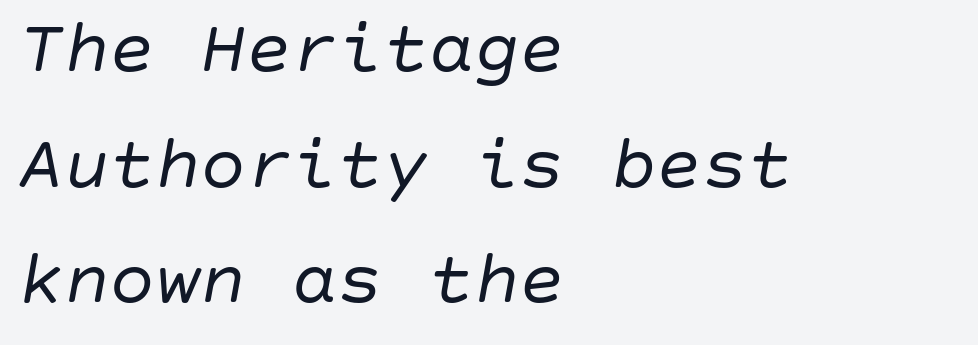
You could call the tracking neutral — neither tight nor loose. Counters stay open thanks to moderate or lighter strokes. Yep, that's italic — everything's leaning. Beneath every word, the page is bare. Is the block centered? No — it sits flush against the left margin. The leading is moderate, giving the passage an even texture.
